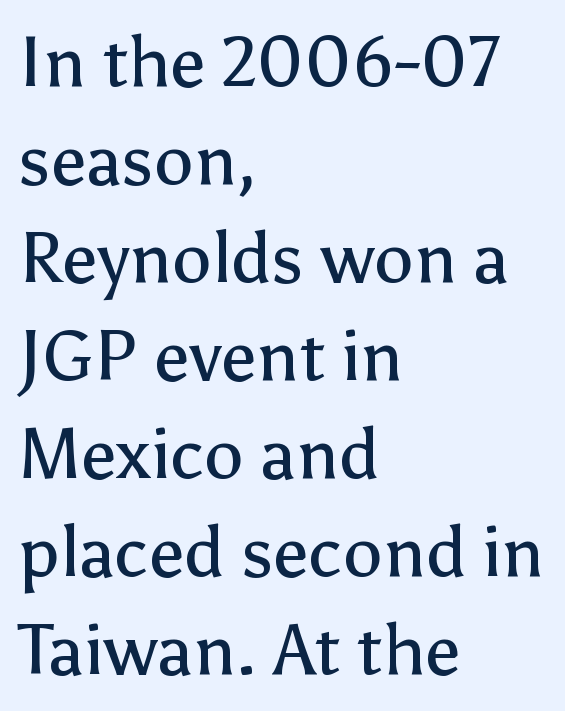
The words here are not underlined. Baseline-to-baseline distance is the conventional proportion of letter height. Posture: upright roman. Each line starts at the same left margin while the right side varies.
